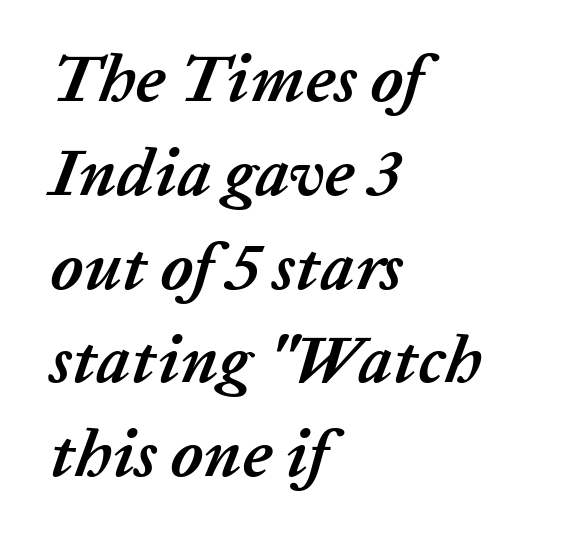
The image shows 67 px semibold type, italic (leaning right); set left-aligned, normal line spacing (1.4x), normal letter spacing, not underlined; low stroke contrast and a medium x-height.
